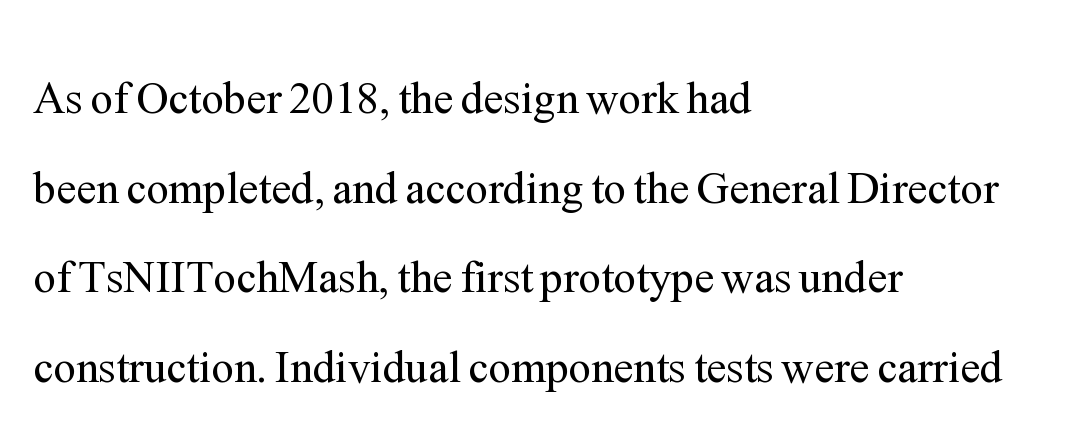
Q: Is the text bold? A: No.
Q: Is the text italic (slanted)? A: No, it is upright.
Q: Is the typeface a serif or a sans-serif typeface? A: Serif.
Q: Is the text underlined? A: No.
Q: How is the paragraph aligned? A: Left-aligned.
Q: Is the spacing between letters normal or unusually wide? A: Normal.
Q: Is the spacing between lines tight, normal or loose? A: Loose.
Q: Width (condensed, normal, or wide)? A: Normal.
Q: Stroke contrast? A: Medium.
Q: x-height? A: Medium.
Q: Monospaced? A: No.
